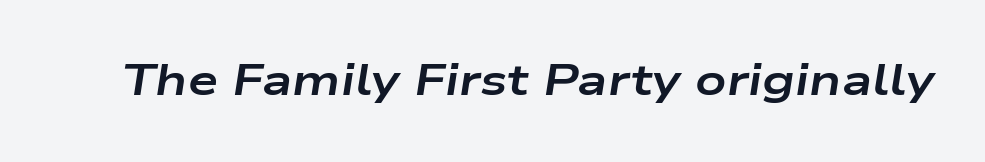
The image shows 43 px bold, wide type, italic (leaning right); set normal letter spacing, not underlined; low stroke contrast and a medium x-height.
